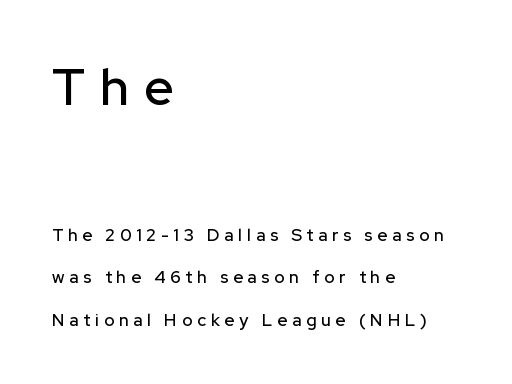
{"serif": "no", "italic": "no", "width": "normal", "stroke_contrast": "low", "x_height": "medium", "monospaced": "no", "underline": "no", "align": "left", "line_spacing": "loose", "line_spacing_ratio": 2.49, "letter_spacing": "wide", "letter_spacing_em": 0.29, "larger_block": "first", "size_ratio": 3.06, "glyph_px": 52}
